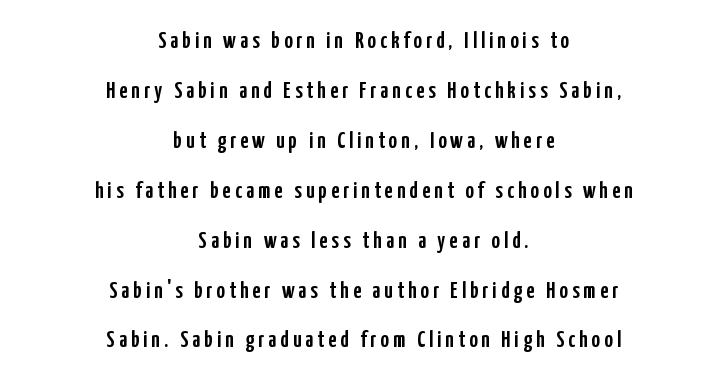
Q: Is the text italic (slanted)? A: No, it is upright.
Q: Is the text underlined? A: No.
Q: How is the paragraph aligned? A: Centered.
Q: Is the spacing between lines tight, normal or loose? A: Loose.
